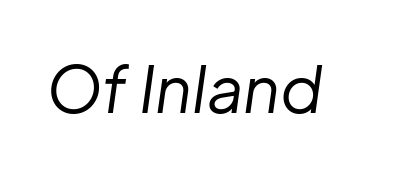
The image shows 64 px regular-weight type, italic (leaning right); set normal letter spacing, not underlined; low stroke contrast and a medium x-height.
